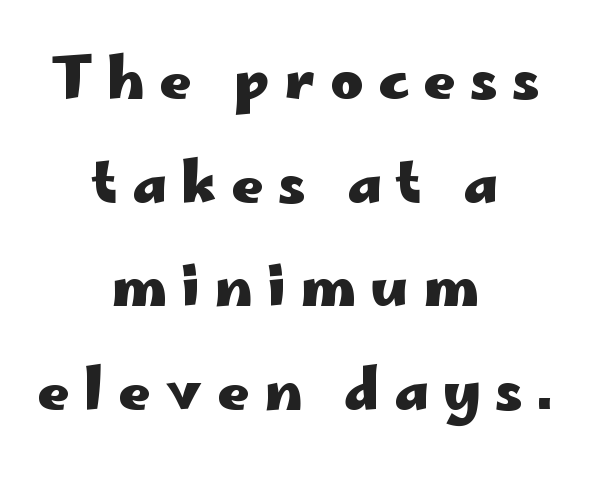
Each row of text sits above clean, open space. If you drew a line through each stem, it would be perfectly vertical. Line starts and ends both wander, symmetrically. No feet cap the strokes, marking this as sans-serif type. Loose tracking; the words dissolve into strings of separated letters. The typesetting leans heavy: a genuine bold.
